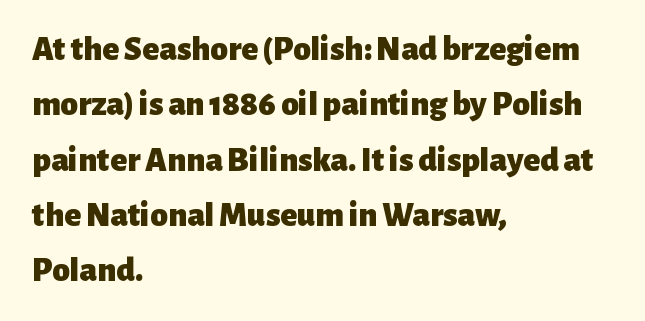
{"serif": "no", "italic": "no", "bold": "yes", "weight": "heavy", "width": "normal", "stroke_contrast": "low", "x_height": "medium", "monospaced": "no", "underline": "no", "align": "left", "line_spacing": "normal", "line_spacing_ratio": 1.58, "letter_spacing": "normal", "letter_spacing_em": 0.0, "glyph_px": 35}
